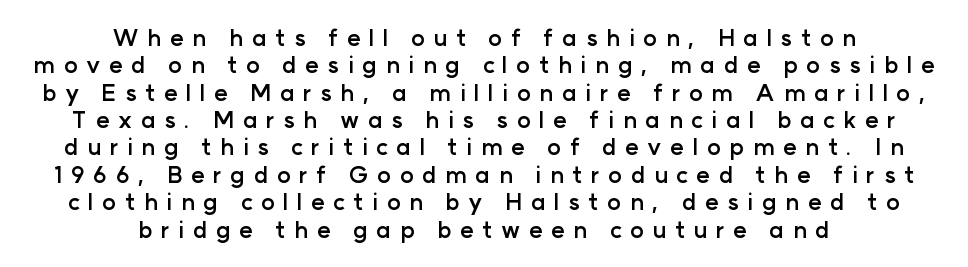
The lettering holds an erect, upright posture throughout. Short and long lines alike share a common midpoint. Check the space under the baseline: it is left empty. A dark, heavy texture on the line: the type is bold. A typesetter would call this heavily tracked-out type.
